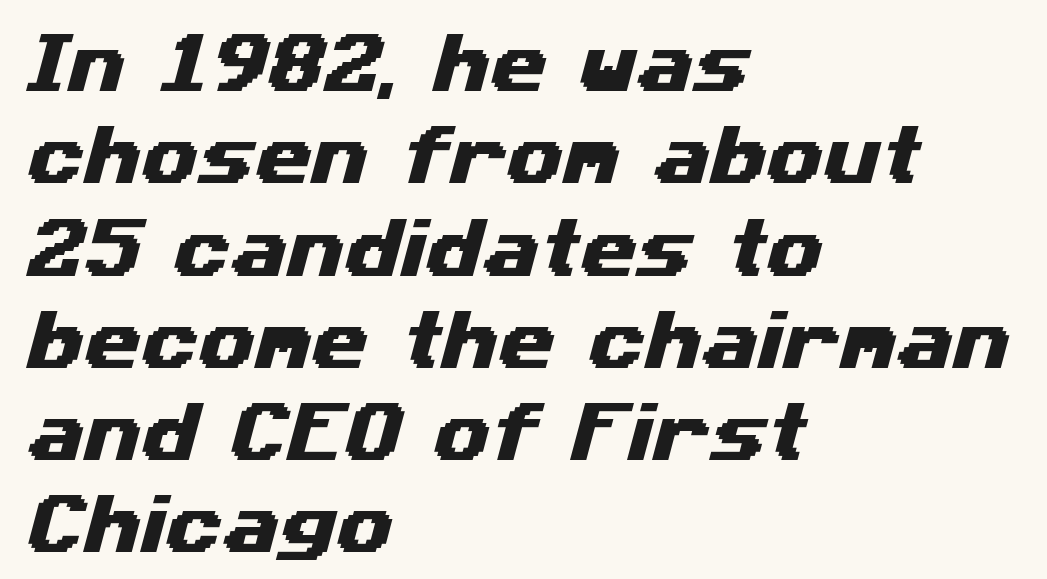
Does the type have serifs? No, each stem ends abruptly. Casual observation: everything's shoved over to the left. Compared with typical body copy, the letter spacing here is the same. A typesetter would call this leading conventional body-copy spacing. Character widths vary here, with narrow letters taking less room than wide ones. The area under the type is left untouched.
